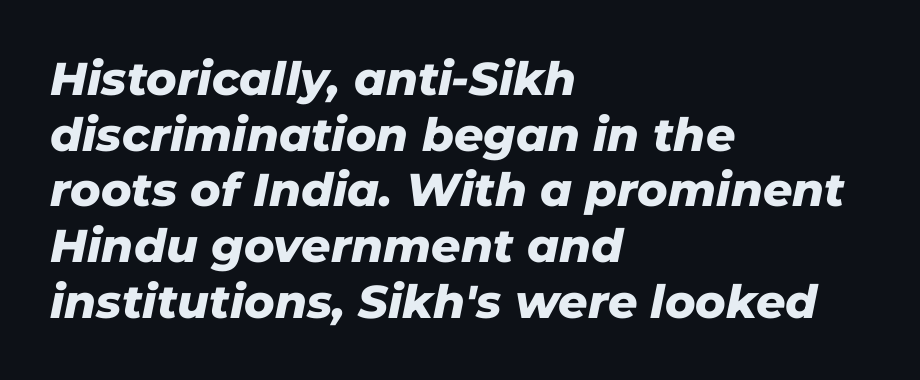
Q: Is the text bold? A: Yes.
Q: Is the text italic (slanted)? A: Yes, it leans right by about 11 degrees.
Q: Is the text underlined? A: No.
Q: How is the paragraph aligned? A: Left-aligned.
Q: Is the spacing between letters normal or unusually wide? A: Normal.
Q: Width (condensed, normal, or wide)? A: Normal.
Q: Stroke contrast? A: Low.
Q: x-height? A: Medium.
Q: Monospaced? A: No.
